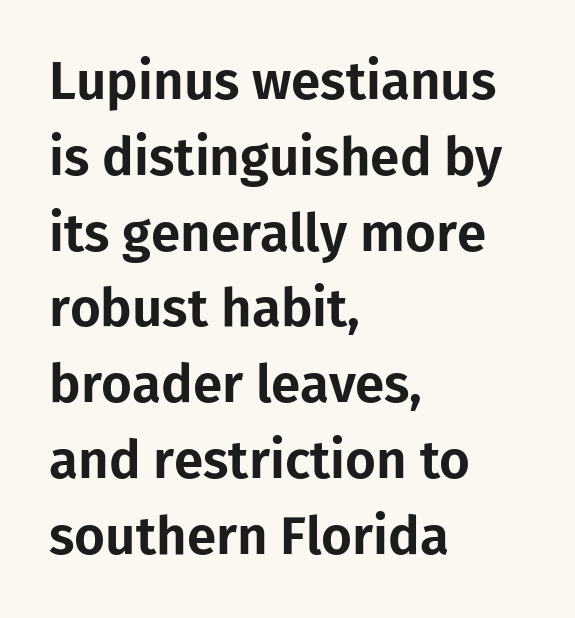
Looks like regular typesetting: each glyph gets only the width it needs. Casual observation: everything's shoved over to the left. The rendering uses a moderate line-height, typical for paragraphs. How are the letters spaced? Ordinarily, with no added tracking. The face used here is a sans, in the tradition of grotesques and geometrics.
